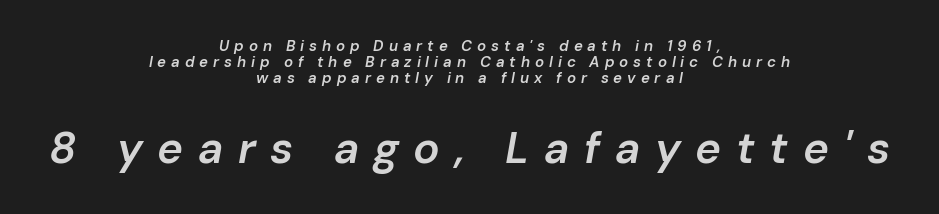
The space between consecutive lines is stingy. Notice how the stems are inclined rather than vertical — that's the hallmark of italics. Notice how the passage keeps no hard edge, just a central spine. Inter-character spacing is expanded well beyond the font's built-in metrics.
